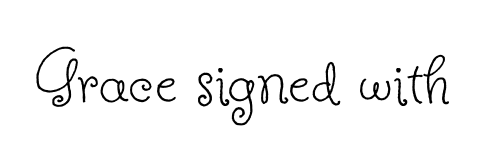
The image shows 79 px thin serif type, upright; set normal letter spacing, not underlined; low stroke contrast and a small x-height.
